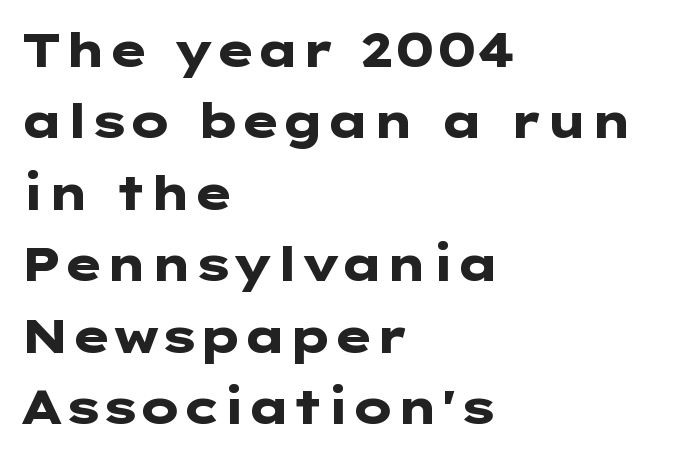
The image shows 47 px heavy, wide sans-serif type, upright; set left-aligned, normal line spacing (1.52x), normal letter spacing, not underlined; low stroke contrast and a medium x-height.
